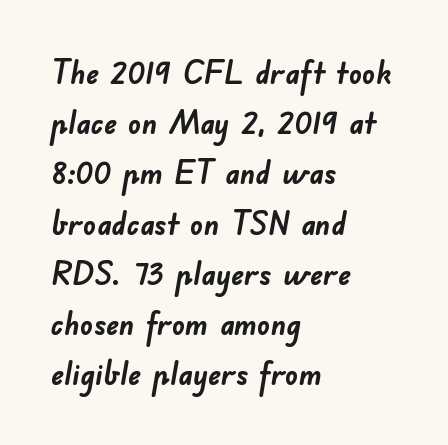
The letters advance in unequal steps, a hallmark of proportional type. Tracking value appears to be zero — textbook default spacing. Decoration check: the copy has no underline. What weight is shown? A full bold with thick strokes. Is this a sans? Yes — the strokes have no serifs. The lines are quadded left.
